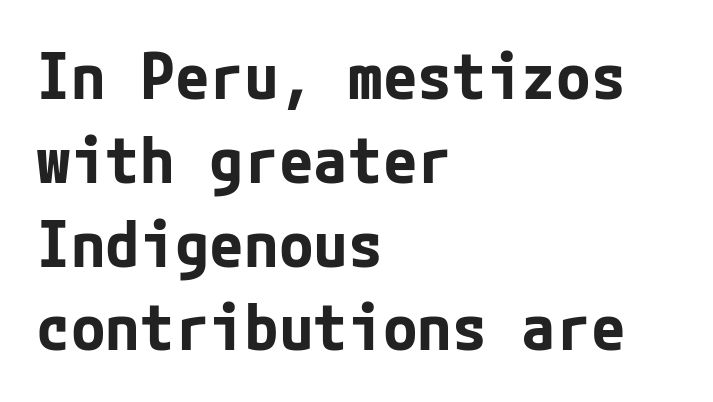
The image shows 63 px bold sans-serif type, upright; set left-aligned, normal line spacing (1.33x), normal letter spacing, not underlined; low stroke contrast and a medium x-height.
